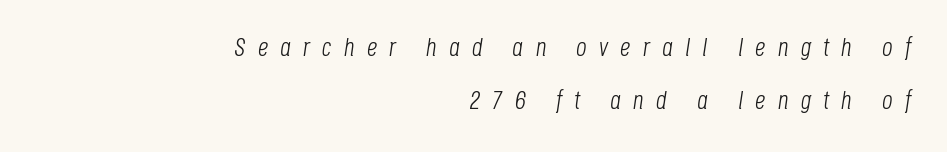
{"italic": "yes", "lean": "right", "slant_degrees": 8, "bold": "no", "underline": "no", "align": "right", "line_spacing": "loose", "line_spacing_ratio": 2.04, "letter_spacing": "wide", "letter_spacing_em": 0.47, "glyph_px": 26}
